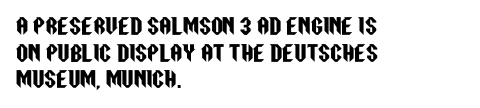
Successive baselines arrive at the customary interval. The space directly below the letters is spotless. The face used here is rendered with its standard letterfit. The rendering anchors every line to the left-hand side.
